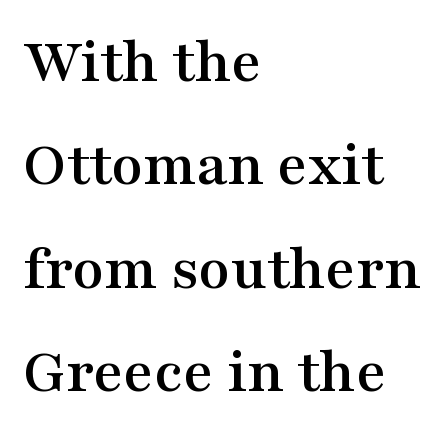
{"serif": "yes", "italic": "no", "width": "wide", "stroke_contrast": "medium", "x_height": "medium", "monospaced": "no", "underline": "no", "align": "left", "line_spacing": "normal", "line_spacing_ratio": 1.59, "letter_spacing": "normal", "letter_spacing_em": 0.0, "glyph_px": 65}
